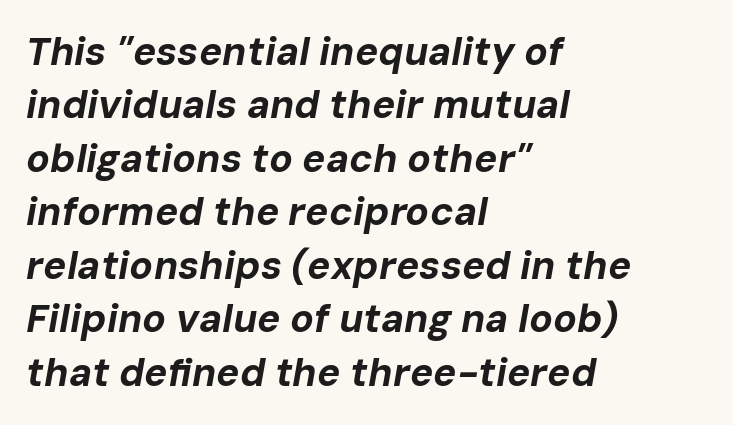
Q: Is the text bold? A: Yes.
Q: Is the text italic (slanted)? A: Yes, it leans right by about 10 degrees.
Q: Is the text underlined? A: No.
Q: How is the paragraph aligned? A: Left-aligned.
Q: Is the spacing between letters normal or unusually wide? A: Normal.
Q: Is the spacing between lines tight, normal or loose? A: Normal.
Q: Width (condensed, normal, or wide)? A: Normal.
Q: Stroke contrast? A: Low.
Q: x-height? A: Medium.
Q: Monospaced? A: No.
